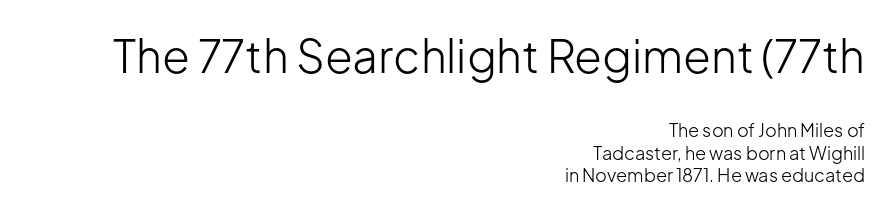
Q: Is the text bold? A: No.
Q: Is the text italic (slanted)? A: No, it is upright.
Q: Is the typeface a serif or a sans-serif typeface? A: Sans-serif.
Q: Is the text underlined? A: No.
Q: How is the paragraph aligned? A: Right-aligned.
Q: Is the spacing between letters normal or unusually wide? A: Normal.
Q: Is the spacing between lines tight, normal or loose? A: Normal.
Q: Which block of text is set in a larger size, the first (top) or the second (bottom)? A: The first (top) one.
Q: Width (condensed, normal, or wide)? A: Normal.
Q: Stroke contrast? A: Low.
Q: x-height? A: Medium.
Q: Monospaced? A: No.
